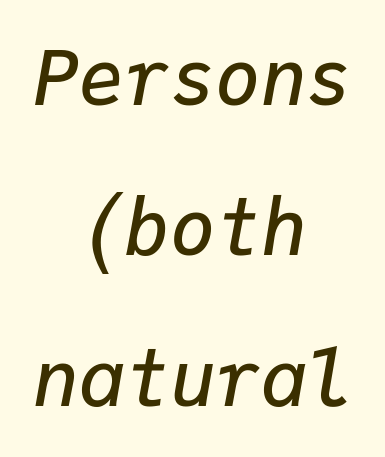
{"italic": "yes", "lean": "right", "slant_degrees": 9, "bold": "semi", "weight": "semibold", "width": "normal", "stroke_contrast": "low", "x_height": "medium", "monospaced": "yes", "underline": "no", "align": "center", "line_spacing": "loose", "line_spacing_ratio": 1.98, "letter_spacing": "normal", "letter_spacing_em": 0.0, "glyph_px": 76}
